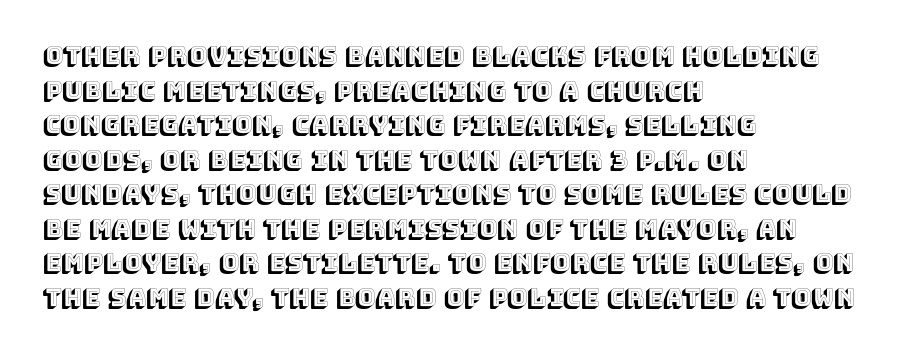
The compositor pushed each line to the left boundary. Compared with typical paragraphs, the rows here are spaced about the same. Here the glyphs are tracked normally, forming tight word shapes. Check the space under the baseline: it is left empty. You can tell it's not italic because the verticals are truly vertical.
